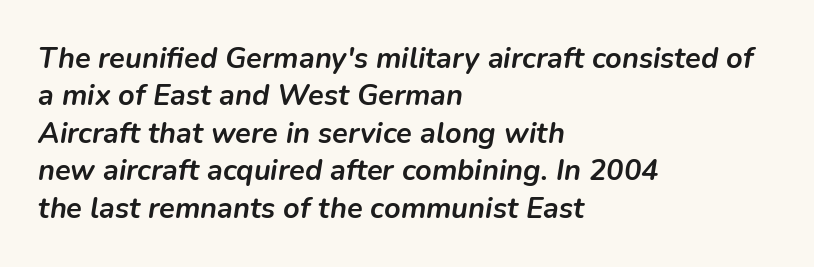
The image shows 29 px semibold type, italic (leaning right); set left-aligned, normal line spacing (1.29x), normal letter spacing, not underlined; low stroke contrast and a medium x-height.
